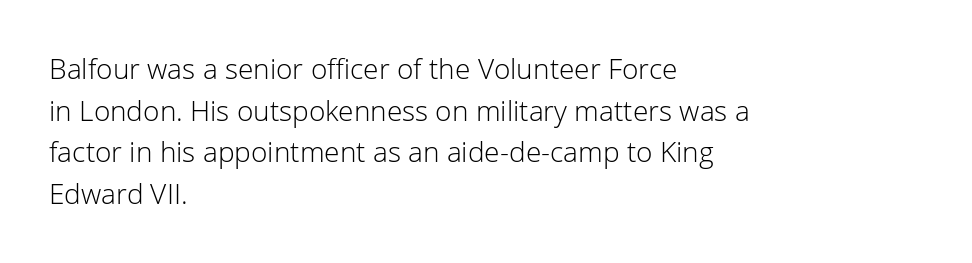
Q: Is the text bold? A: No.
Q: Is the text italic (slanted)? A: No, it is upright.
Q: Is the typeface a serif or a sans-serif typeface? A: Sans-serif.
Q: Is the text underlined? A: No.
Q: How is the paragraph aligned? A: Left-aligned.
Q: Is the spacing between letters normal or unusually wide? A: Normal.
Q: Is the spacing between lines tight, normal or loose? A: Normal.
Q: Width (condensed, normal, or wide)? A: Normal.
Q: Stroke contrast? A: Low.
Q: x-height? A: Medium.
Q: Monospaced? A: No.
